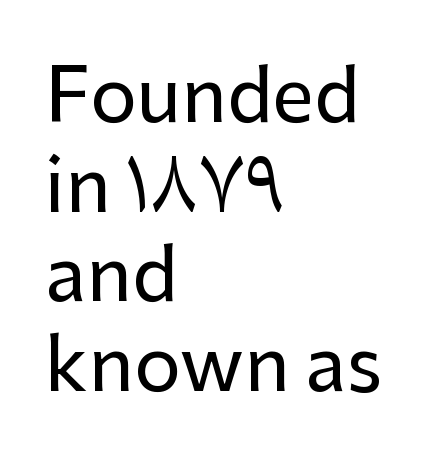
{"serif": "no", "italic": "no", "width": "normal", "stroke_contrast": "low", "x_height": "medium", "monospaced": "no", "underline": "no", "align": "left", "line_spacing_ratio": 1.21, "letter_spacing": "normal", "letter_spacing_em": 0.0, "glyph_px": 74}
